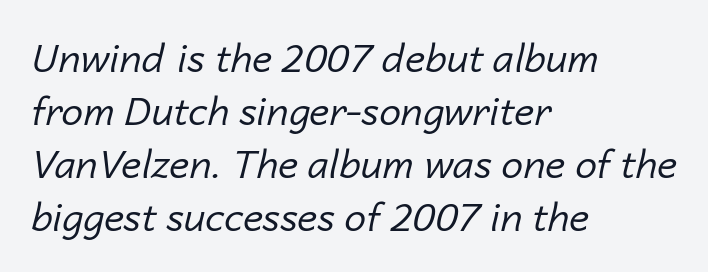
The image shows 39 px regular-weight type, italic (leaning right); set left-aligned, normal line spacing (1.36x), normal letter spacing, not underlined; low stroke contrast and a medium x-height.
